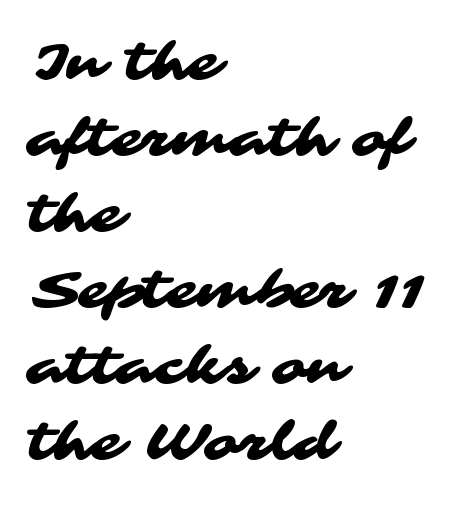
{"serif": "no", "width": "wide", "stroke_contrast": "medium", "x_height": "medium", "monospaced": "no", "underline": "no", "align": "left", "line_spacing": "normal", "line_spacing_ratio": 1.49, "letter_spacing": "normal", "letter_spacing_em": 0.0, "glyph_px": 51}
